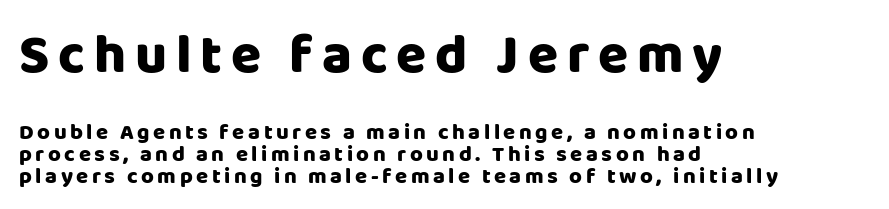
The image shows 55 px sans-serif type, upright; set left-aligned, tight line spacing (1.0x), not underlined; the first (top) block is 2.5x larger; low stroke contrast and a large x-height.
